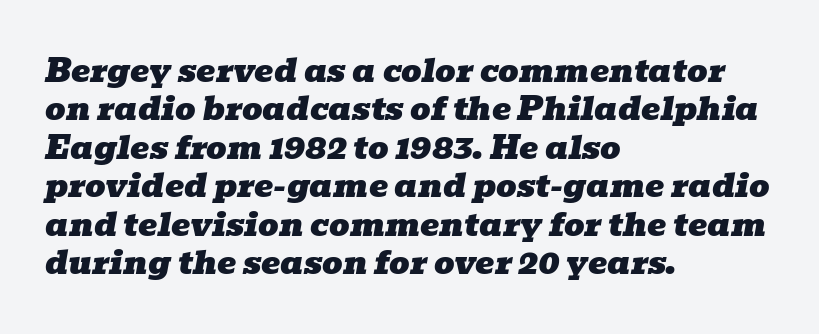
{"serif": "yes", "italic": "yes", "lean": "right", "slant_degrees": 10, "width": "wide", "stroke_contrast": "low", "x_height": "medium", "monospaced": "no", "underline": "no", "align": "left", "line_spacing_ratio": 1.2, "letter_spacing": "normal", "letter_spacing_em": 0.0, "glyph_px": 32}
